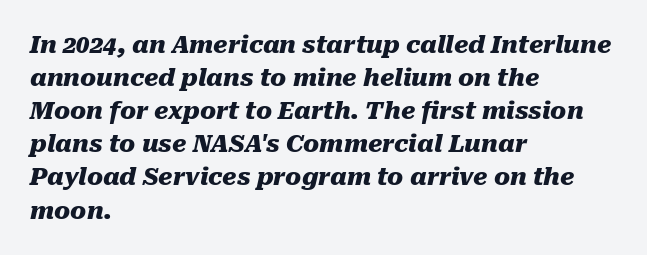
Nobody touched the tracking dial on this one. Does the lettering tilt? It does — this is italic. Which margin do the lines hug? The left one — the right edge is uneven. A clean baseline with only descenders dipping below it.
